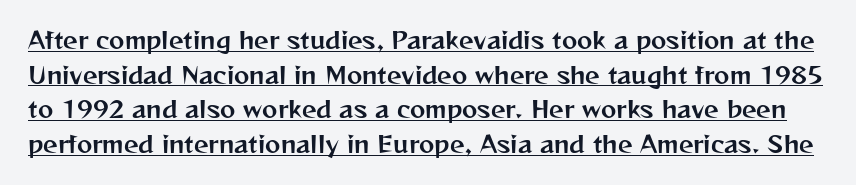
{"italic": "no", "underline": "yes", "line_spacing": "normal", "line_spacing_ratio": 1.51, "letter_spacing": "normal", "letter_spacing_em": 0.0, "glyph_px": 23}
